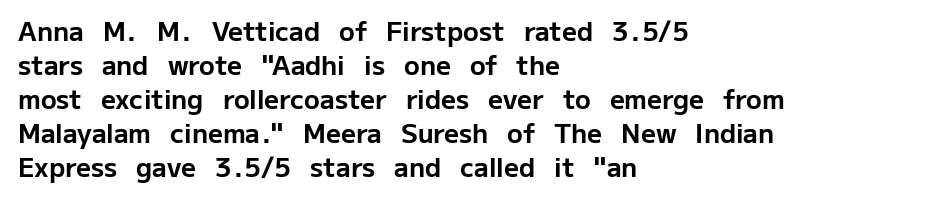
Q: Is the text bold? A: Yes.
Q: Is the text italic (slanted)? A: No, it is upright.
Q: Is the text underlined? A: No.
Q: How is the paragraph aligned? A: Left-aligned.
Q: Is the spacing between letters normal or unusually wide? A: Normal.
Q: Is the spacing between lines tight, normal or loose? A: Normal.
